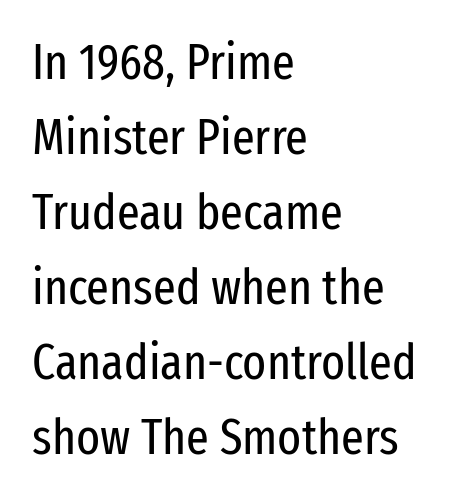
The line texture is even and compact thanks to regular tracking. The leading is moderate, giving the passage an even texture. This sample uses an upright cut, with every glyph sitting square on the baseline. Stroke thickness stays within the range of a standard reading face or lighter.
